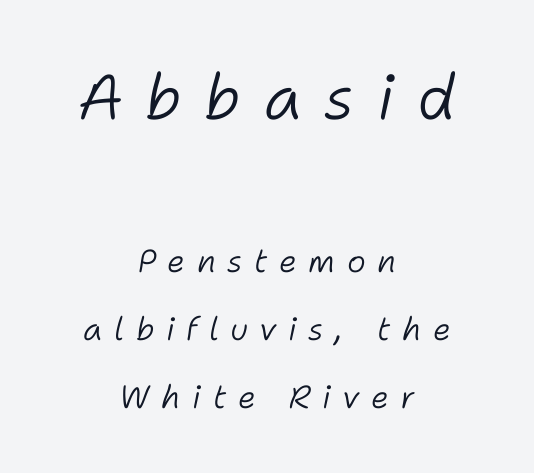
{"italic": "yes", "lean": "right", "slant_degrees": 11, "bold": "no", "weight": "light", "width": "normal", "stroke_contrast": "low", "x_height": "medium", "monospaced": "no", "underline": "no", "align": "center", "line_spacing": "loose", "line_spacing_ratio": 2.13, "letter_spacing": "wide", "letter_spacing_em": 0.36, "larger_block": "first", "size_ratio": 1.97, "glyph_px": 63}
